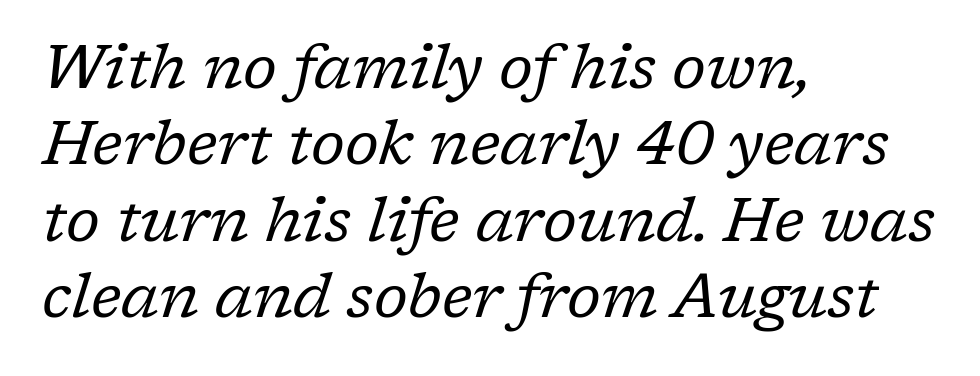
{"serif": "yes", "italic": "yes", "lean": "right", "slant_degrees": 17, "bold": "no", "weight": "regular", "width": "normal", "stroke_contrast": "low", "x_height": "medium", "monospaced": "no", "underline": "no", "align": "left", "line_spacing_ratio": 1.23, "letter_spacing": "normal", "letter_spacing_em": 0.0, "glyph_px": 62}
